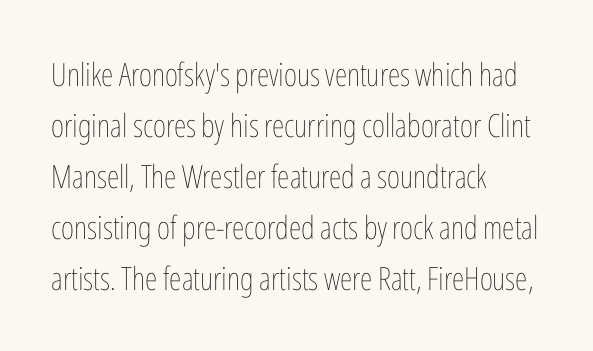
Q: Is the text bold? A: No.
Q: Is the text italic (slanted)? A: No, it is upright.
Q: Is the text underlined? A: No.
Q: How is the paragraph aligned? A: Left-aligned.
Q: Is the spacing between letters normal or unusually wide? A: Normal.
Q: Is the spacing between lines tight, normal or loose? A: Normal.
Q: Width (condensed, normal, or wide)? A: Condensed.
Q: Stroke contrast? A: Low.
Q: x-height? A: Medium.
Q: Monospaced? A: No.
